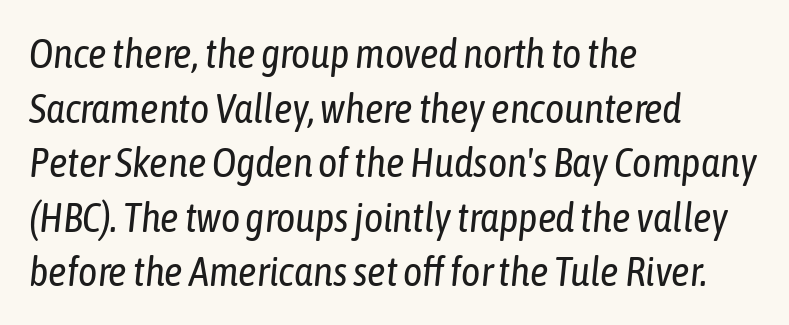
Proportional: the letters do not fall into vertical columns. The passage shown is not underscored anywhere. An italicized treatment has been applied to the whole sample. Each new line begins a customary step beneath the previous one. Caption: multi-line text, flush left, ragged right.
